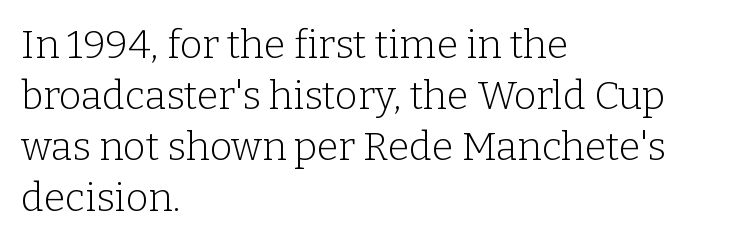
{"serif": "yes", "italic": "no", "bold": "no", "weight": "light", "width": "normal", "stroke_contrast": "low", "x_height": "medium", "monospaced": "no", "underline": "no", "align": "left", "line_spacing": "normal", "line_spacing_ratio": 1.31, "letter_spacing": "normal", "letter_spacing_em": 0.0, "glyph_px": 39}
